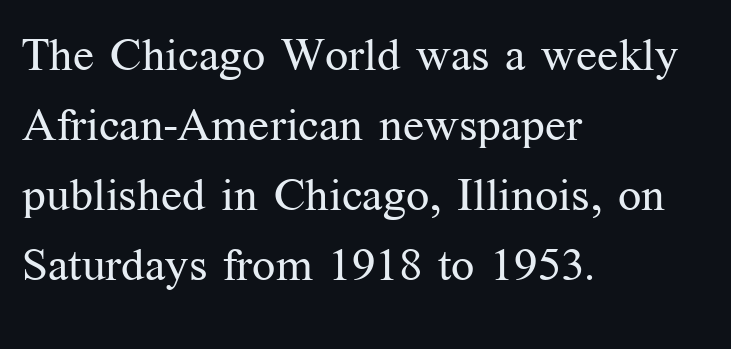
{"serif": "yes", "italic": "no", "bold": "no", "weight": "regular", "width": "normal", "stroke_contrast": "medium", "x_height": "medium", "monospaced": "no", "underline": "no", "align": "left", "line_spacing": "normal", "line_spacing_ratio": 1.52, "letter_spacing": "normal", "letter_spacing_em": 0.0, "glyph_px": 46}
